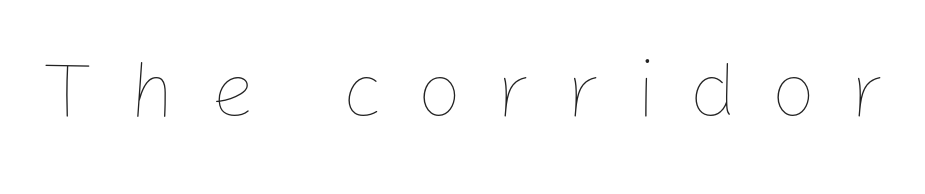
This rendering widens character spacing well past its baseline value. Each letter keeps its own natural width here, so spacing adapts to shape. Weight: regular or lighter. Rendered with straight, roman letterforms. A bare baseline throughout the passage.
